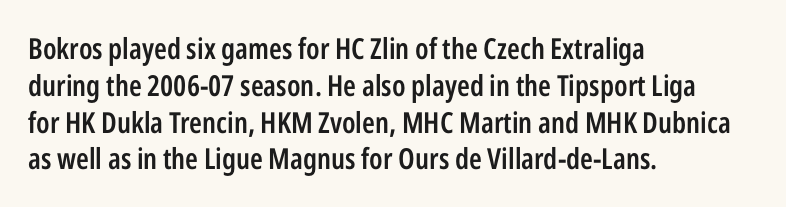
{"serif": "no", "italic": "no", "bold": "semi", "weight": "semibold", "width": "condensed", "stroke_contrast": "low", "x_height": "medium", "monospaced": "no", "underline": "no", "align": "left", "line_spacing": "normal", "line_spacing_ratio": 1.27, "letter_spacing": "normal", "letter_spacing_em": 0.0, "glyph_px": 29}
